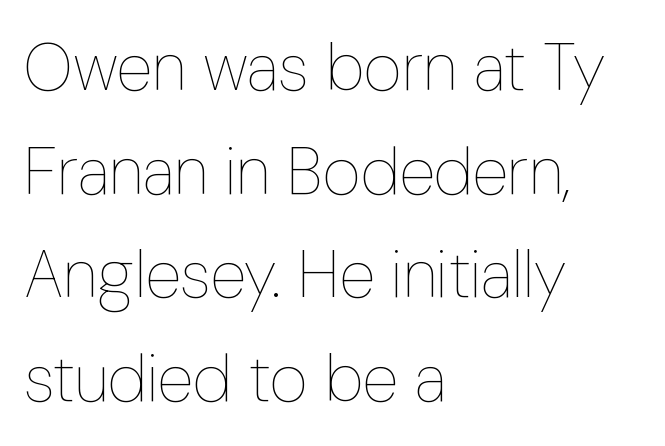
Regarding leading, the lines here are spaced in the standard way. This rendering leaves character spacing at its baseline value. The type sits square on the baseline with zero lean. Summary of weight: not heavy and not bold. Does the copy run flush right? No — it runs flush left.
